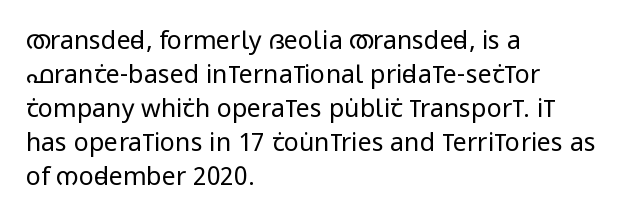
The image shows 25 px text type, upright; set left-aligned, normal line spacing (1.36x), normal letter spacing, not underlined.
